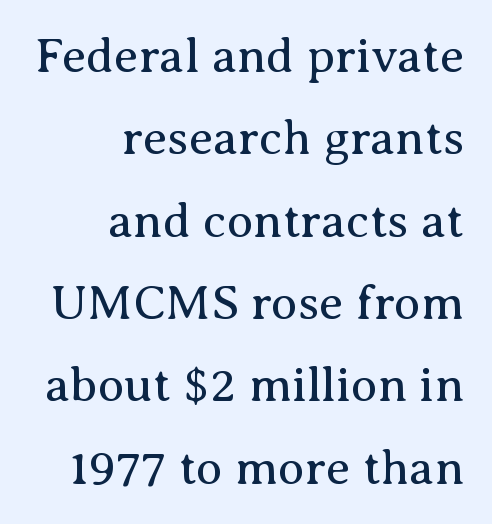
The image shows 49 px regular-weight serif type, upright; set right-aligned, normal line spacing (1.68x), normal letter spacing, not underlined; medium stroke contrast and a medium x-height.
